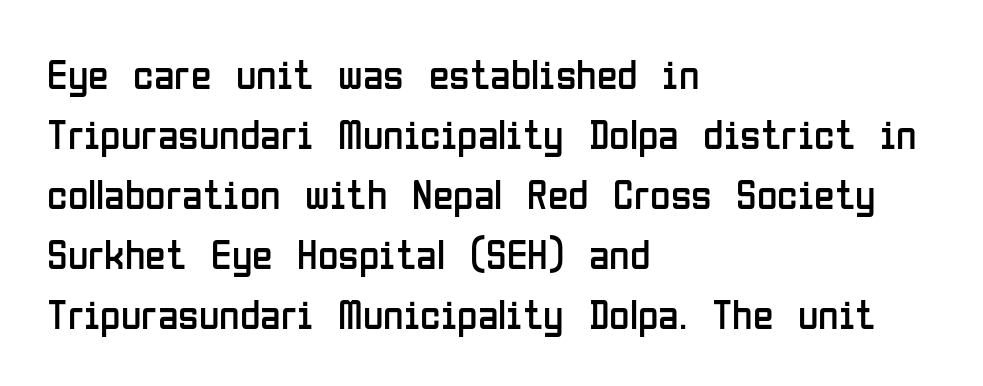
Inter-character spacing is left at the font's built-in metrics. The area under the type is left untouched. In terms of posture, this sample is upright. Ink coverage per letter is moderate at most.
